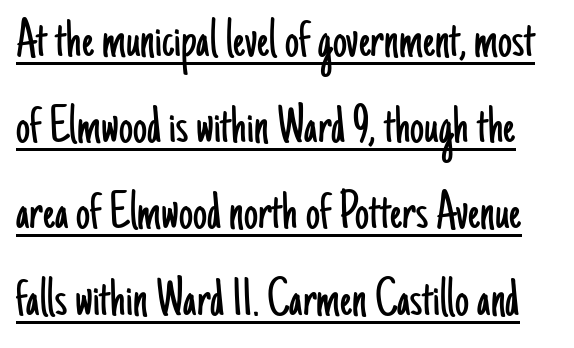
The leading is moderate, giving the passage an even texture. Here the glyphs are tracked normally, forming tight word shapes. These lines are composed in type without serifs. This is not heavy type; no bold has been used. Quick note: underline on.
